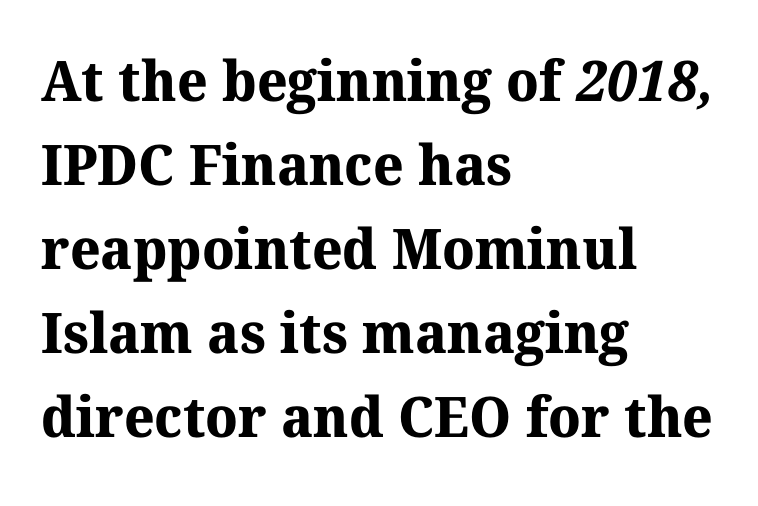
{"serif": "yes", "bold": "yes", "weight": "bold", "width": "normal", "stroke_contrast": "medium", "x_height": "medium", "monospaced": "no", "underline": "no", "align": "left", "line_spacing": "normal", "line_spacing_ratio": 1.5, "letter_spacing": "normal", "letter_spacing_em": 0.0, "glyph_px": 56}
